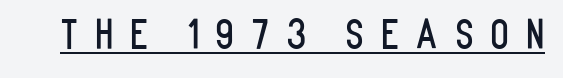
Q: Is the text italic (slanted)? A: No, it is upright.
Q: Is the typeface a serif or a sans-serif typeface? A: Sans-serif.
Q: Is the text underlined? A: Yes.
Q: Is the spacing between letters normal or unusually wide? A: Unusually wide.
Q: Width (condensed, normal, or wide)? A: Condensed.
Q: Stroke contrast? A: Low.
Q: x-height? A: Large.
Q: Monospaced? A: No.
